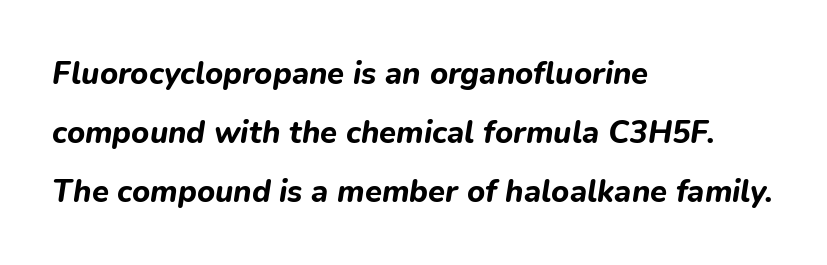
{"italic": "yes", "lean": "right", "slant_degrees": 9, "bold": "yes", "weight": "bold", "width": "normal", "stroke_contrast": "low", "x_height": "medium", "monospaced": "no", "underline": "no", "align": "left", "line_spacing": "loose", "line_spacing_ratio": 1.9, "letter_spacing": "normal", "letter_spacing_em": 0.0, "glyph_px": 31}
